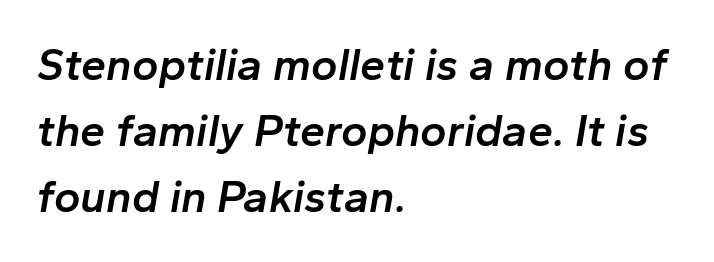
Here the designer chose a conventional face with non-uniform glyph widths. Anything drawn beneath the words? Only blank space. Compared with an ordinary text face, these strokes are moderately heavier — a semibold. The gaps between neighbouring characters are ordinary and unremarkable. You can tell it's italic because the verticals aren't actually vertical.
